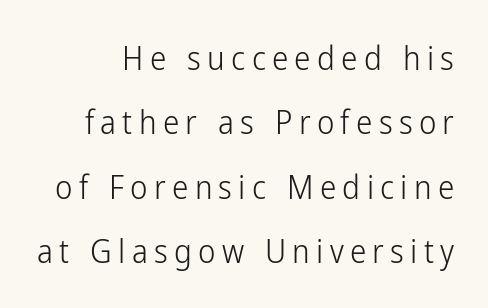
The image shows 33 px light, condensed sans-serif type, upright; set loose line spacing (1.95x), not underlined; low stroke contrast and a medium x-height.
